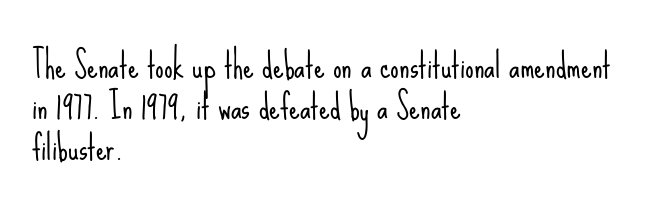
Lines of text with bare space underneath. The typeface chosen for these lines omits serifs. Look at the tracking — it's just the regular setting, nothing added. The text block is weighted toward the left margin, trailing off unevenly rightward.
